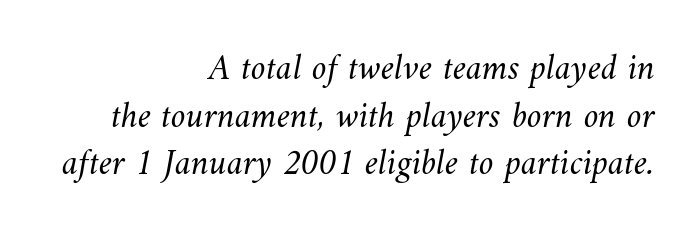
Notice how descenders clear the ascenders below comfortably — that's standard leading. This rendering leaves character spacing at its baseline value. Think standard paragraph weight, or any step lighter than that. The rendering anchors every line to the right-hand side. The glyphs are unaccompanied by any horizontal stroke below them. The face used here is proportionally spaced, like ordinary book or web type.
